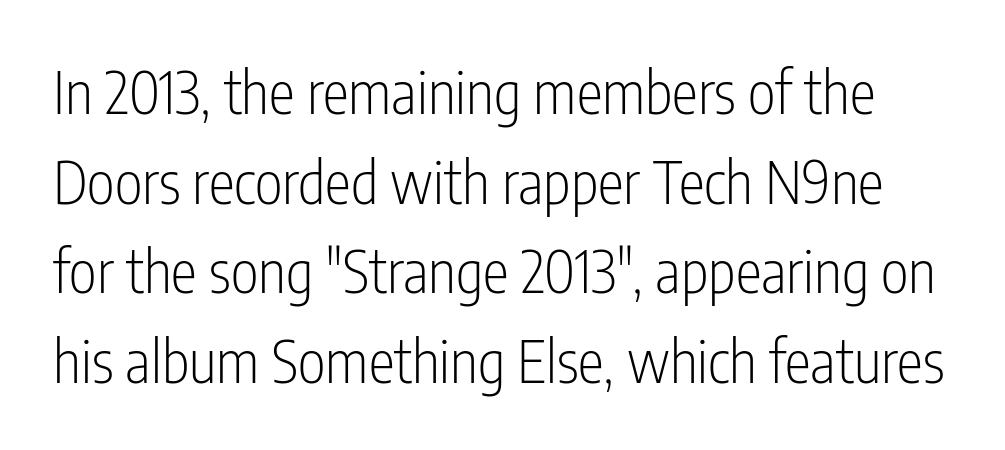
Q: Is the text bold? A: No.
Q: Is the text italic (slanted)? A: No, it is upright.
Q: Is the typeface a serif or a sans-serif typeface? A: Sans-serif.
Q: Is the text underlined? A: No.
Q: Is the spacing between letters normal or unusually wide? A: Normal.
Q: Is the spacing between lines tight, normal or loose? A: Normal.
Q: Width (condensed, normal, or wide)? A: Condensed.
Q: Stroke contrast? A: Low.
Q: x-height? A: Medium.
Q: Monospaced? A: No.
